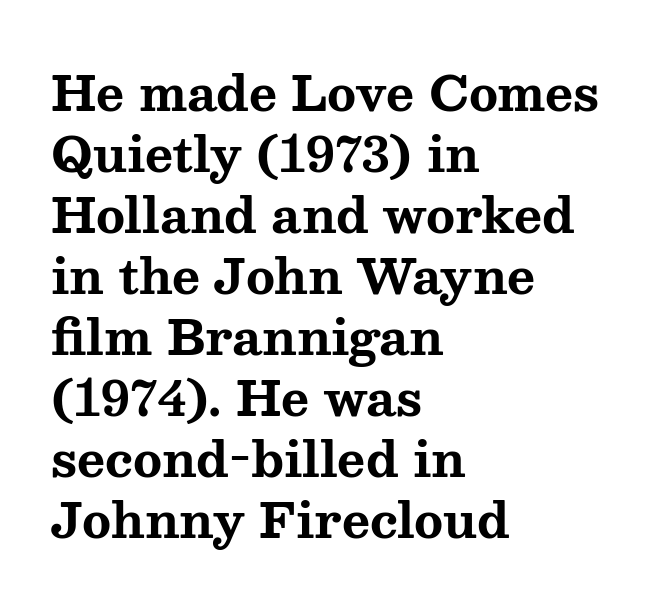
The typography opts for an upright posture over an oblique one. Type without underlining. Unlike a clean sans, this face finishes its strokes with serifs. Alignment: flush left. Varying glyph widths throughout — classic text-font behaviour. You'd pick this weight for a headline — it's a proper bold.
